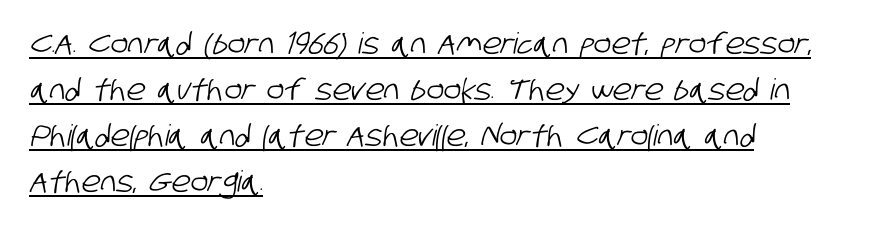
To sum up the face: it is a sans, with no serifs. You could call the tracking neutral — neither tight nor loose. Students, observe the line beneath the letters — that is underlining. Each letter keeps its own natural width here, so spacing adapts to shape.
